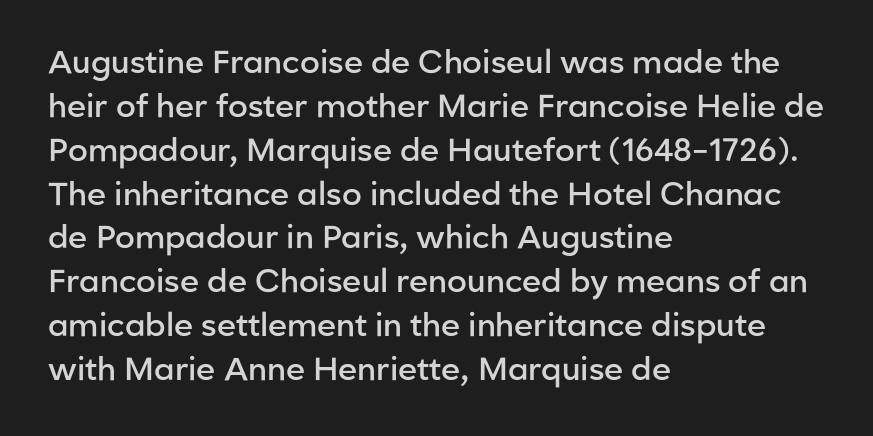
The image shows 32 px semibold sans-serif type, upright; set left-aligned, normal line spacing (1.37x), normal letter spacing, not underlined; low stroke contrast and a medium x-height.
